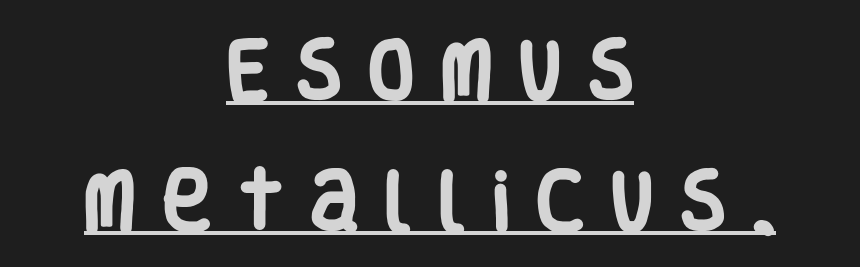
{"serif": "no", "italic": "no", "bold": "yes", "weight": "heavy", "width": "condensed", "stroke_contrast": "low", "x_height": "large", "monospaced": "no", "underline": "yes", "align": "center", "line_spacing": "loose", "line_spacing_ratio": 1.95, "letter_spacing": "wide", "letter_spacing_em": 0.4, "glyph_px": 67}
